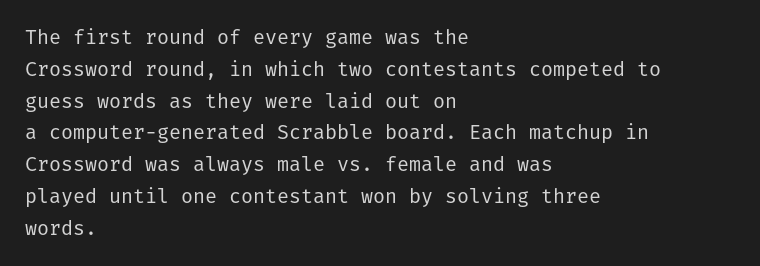
This is not heavy type; no bold has been used. Tracking here is standard; glyphs follow each other at the usual distance. Horizontal bands of white between lines are of average thickness. Underlining? Definitely not there. A student would call this left alignment; a typographer would say flush left, rag right.
